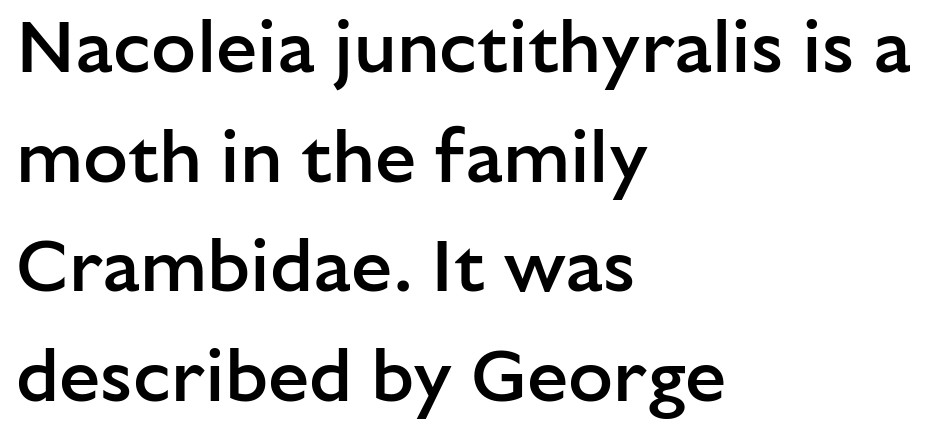
A typesetter would call this zero additional tracking. Casual observation: everything's shoved over to the left. Posture: vertical. Horizontal bands of white between lines are of average thickness.
